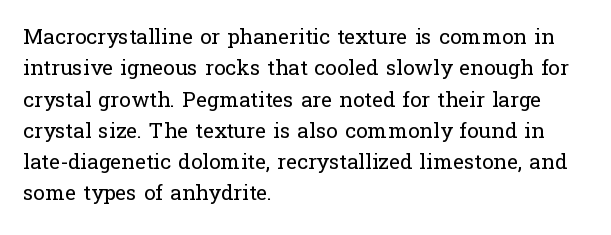
Ordinary non-slanted type is in use. Honestly, the row spacing looks completely unremarkable. These lines keep a tight, regular rhythm from letter to letter. These lines stack with their left ends in a neat column.
